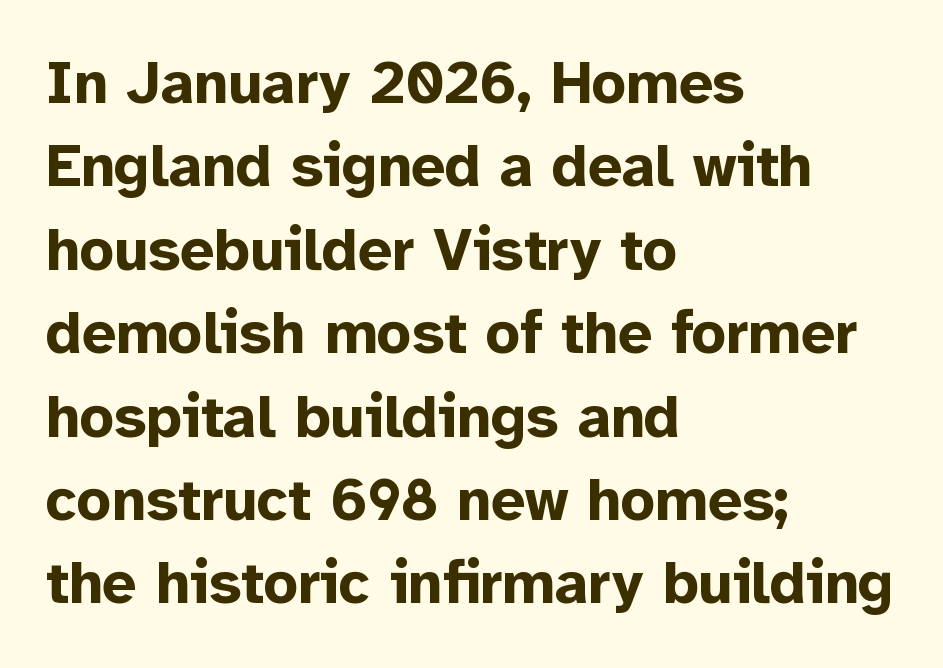
Observe the ordinary spacing: letters are neighbours, not strangers. The designer left line spacing at the default. I'd call this a sans setting — the letters go barefoot. Teacher's note: observe the even left margin — that is flush-left alignment. When letters stand straight like this, we call the style roman or upright. Is the type bold? Yes — the strokes are clearly thick and heavy.
